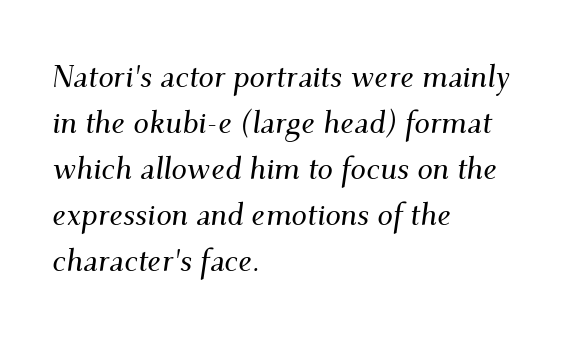
Q: Is the text italic (slanted)? A: Yes, it leans right by about 9 degrees.
Q: Is the typeface a serif or a sans-serif typeface? A: Serif.
Q: Is the text underlined? A: No.
Q: How is the paragraph aligned? A: Left-aligned.
Q: Is the spacing between letters normal or unusually wide? A: Normal.
Q: Is the spacing between lines tight, normal or loose? A: Normal.
Q: Width (condensed, normal, or wide)? A: Normal.
Q: Stroke contrast? A: Medium.
Q: x-height? A: Small.
Q: Monospaced? A: No.
